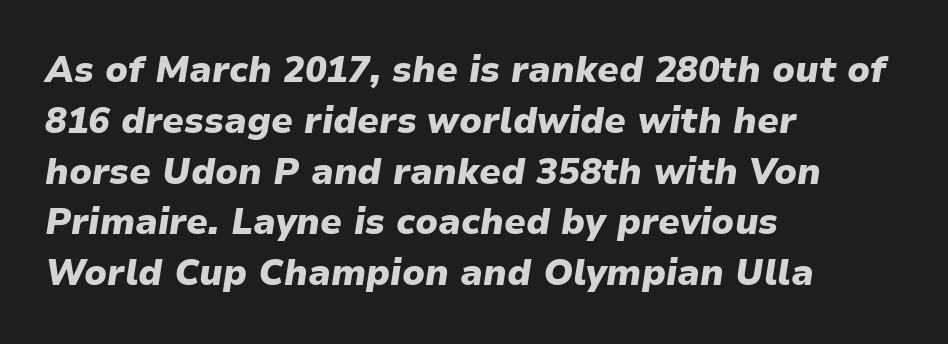
{"italic": "yes", "lean": "right", "slant_degrees": 9, "bold": "yes", "weight": "heavy", "width": "normal", "stroke_contrast": "low", "x_height": "medium", "monospaced": "no", "underline": "no", "align": "left", "line_spacing": "normal", "line_spacing_ratio": 1.41, "letter_spacing": "normal", "letter_spacing_em": 0.0, "glyph_px": 36}
